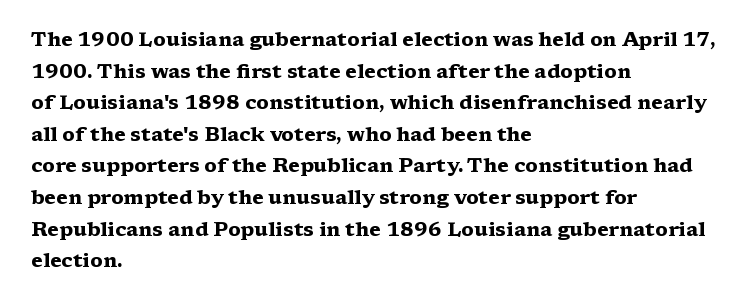
The image shows 20 px bold type, upright; set left-aligned, normal line spacing (1.58x), normal letter spacing, not underlined.
